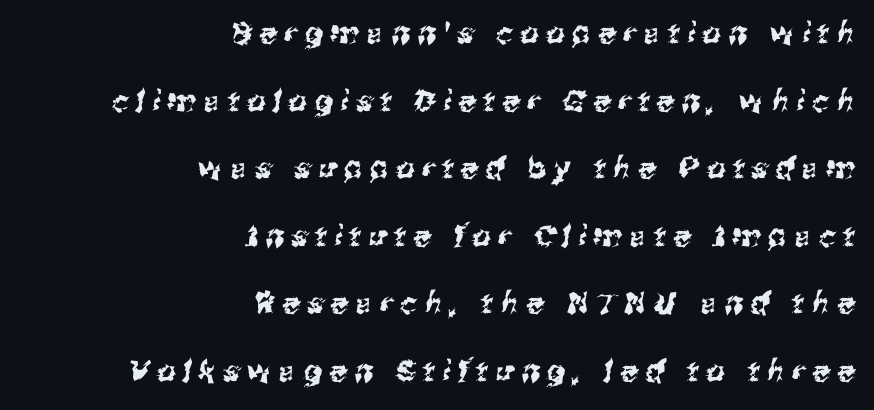
Only glyphs here, with clear space below each row. The type is letterspaced generously, with wide tracking. Varying glyph widths throughout — classic text-font behaviour. Alignment: flush right. Grotesque or geometric, the face here clearly has no serifs.
